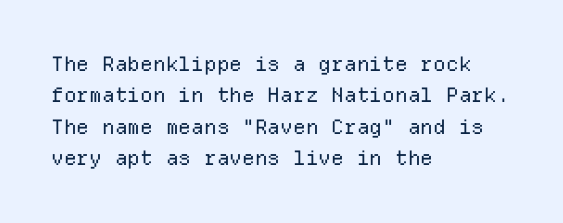
{"italic": "no", "bold": "no", "underline": "no", "align": "left", "line_spacing": "normal", "line_spacing_ratio": 1.57, "letter_spacing": "normal", "letter_spacing_em": 0.0, "glyph_px": 20}
